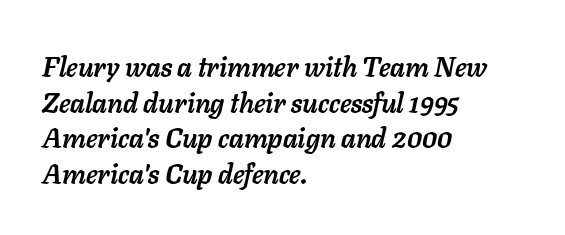
{"italic": "yes", "lean": "right", "slant_degrees": 11, "bold": "yes", "underline": "no", "align": "left", "line_spacing": "normal", "line_spacing_ratio": 1.32, "letter_spacing": "normal", "letter_spacing_em": 0.0, "glyph_px": 27}
